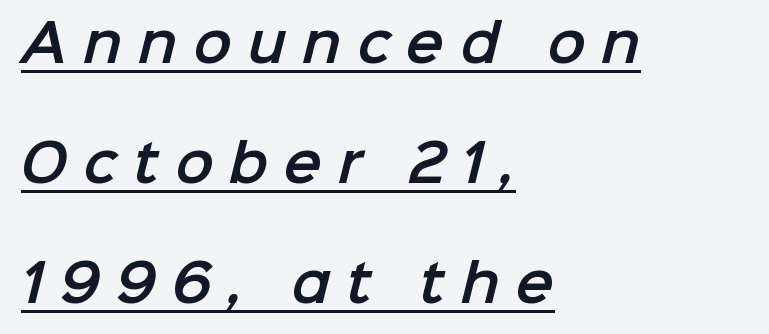
This is underlined copy, the kind a proofreader might mark for attention. The passage shown is typed in a proportional face where columns would drift. Teacher's note: observe the even left margin — that is flush-left alignment. The rendering shows plain stroke endings on the letterforms — a sans-serif design.
